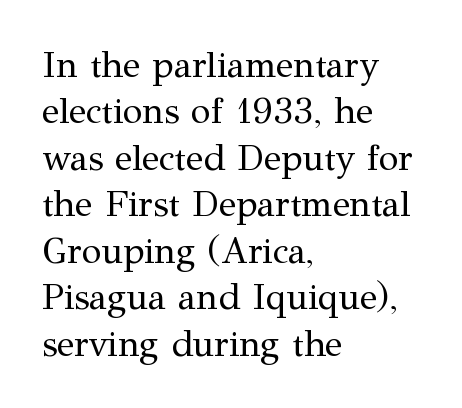
{"serif": "yes", "italic": "no", "bold": "no", "weight": "regular", "width": "normal", "stroke_contrast": "medium", "x_height": "medium", "monospaced": "no", "underline": "no", "align": "left", "line_spacing": "normal", "line_spacing_ratio": 1.29, "letter_spacing": "normal", "letter_spacing_em": 0.0, "glyph_px": 36}
